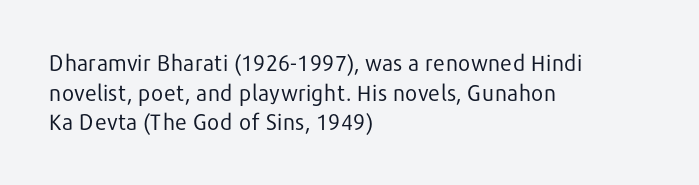
Unmarked baselines from the first word to the last. The designer left line spacing at the default. The rendering anchors every line to the left-hand side. The gaps between neighbouring characters are ordinary and unremarkable. The type sits square on the baseline with zero lean.
